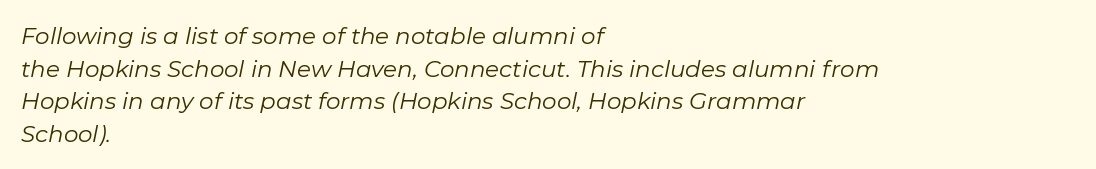
Is the stroke heavy? The answer is a plain regular-or-lighter. The whole block is typeset with a tilt. Check the space under the baseline: it is left empty. Interline gaps are of average width in this sample.
